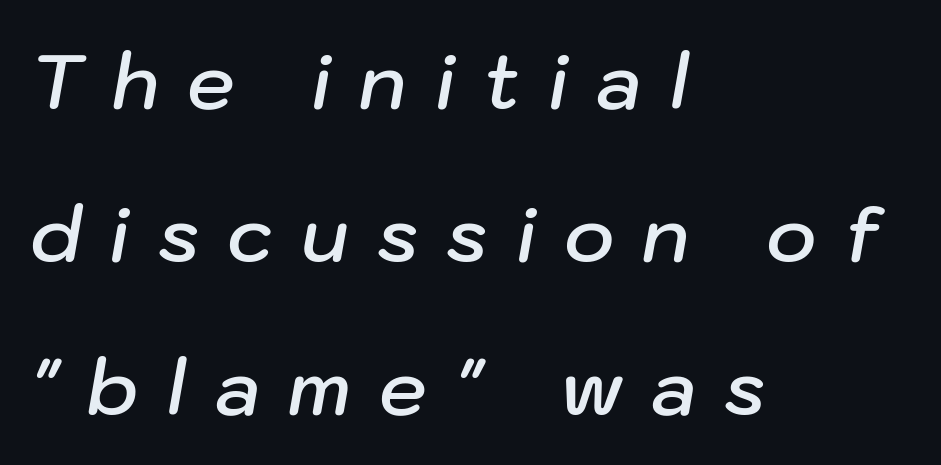
Q: Is the text bold? A: Semi-bold.
Q: Is the text italic (slanted)? A: Yes, it leans right by about 10 degrees.
Q: Is the text underlined? A: No.
Q: How is the paragraph aligned? A: Left-aligned.
Q: Is the spacing between letters normal or unusually wide? A: Unusually wide.
Q: Is the spacing between lines tight, normal or loose? A: Loose.
Q: Width (condensed, normal, or wide)? A: Normal.
Q: Stroke contrast? A: Low.
Q: x-height? A: Medium.
Q: Monospaced? A: No.
